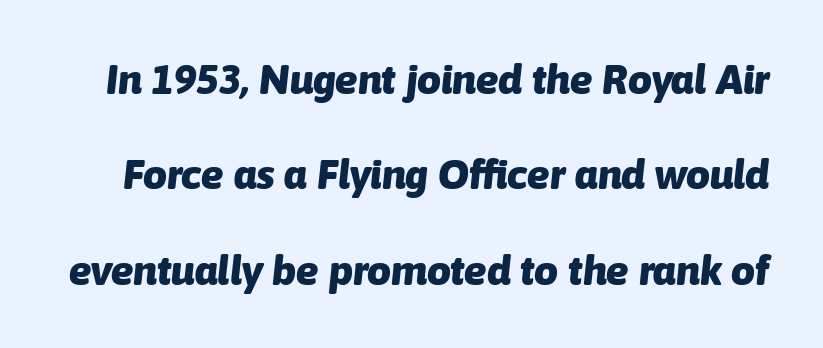
The image shows 42 px heavy type, italic (leaning right); set loose line spacing (2.27x), normal letter spacing, not underlined; low stroke contrast and a medium x-height.
